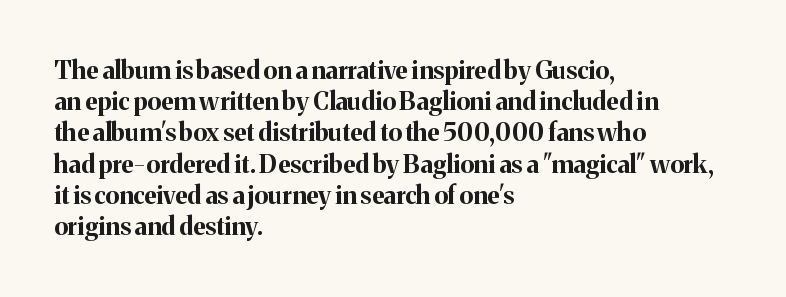
{"italic": "no", "bold": "yes", "underline": "no", "align": "left", "line_spacing": "normal", "line_spacing_ratio": 1.25, "letter_spacing": "normal", "letter_spacing_em": 0.0, "glyph_px": 25}
